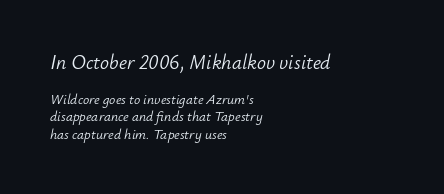
Q: Is the text bold? A: No.
Q: Is the text italic (slanted)? A: Yes, it leans right by about 12 degrees.
Q: Is the text underlined? A: No.
Q: How is the paragraph aligned? A: Left-aligned.
Q: Is the spacing between letters normal or unusually wide? A: Normal.
Q: Is the spacing between lines tight, normal or loose? A: Normal.
Q: Which block of text is set in a larger size, the first (top) or the second (bottom)? A: The first (top) one.
